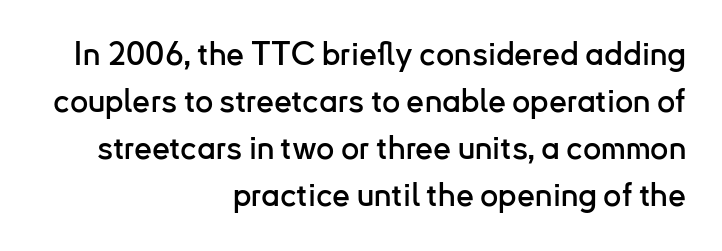
No extra tracking has been applied to these lines. No italicization has been applied; the sample stays upright. This rendering employs a face without finishing strokes, i.e., a sans-serif. A flush-right, rag-left setting is used for this passage. The rendering uses natural spacing where letterforms have individual widths. Bare-footed words on every line.
